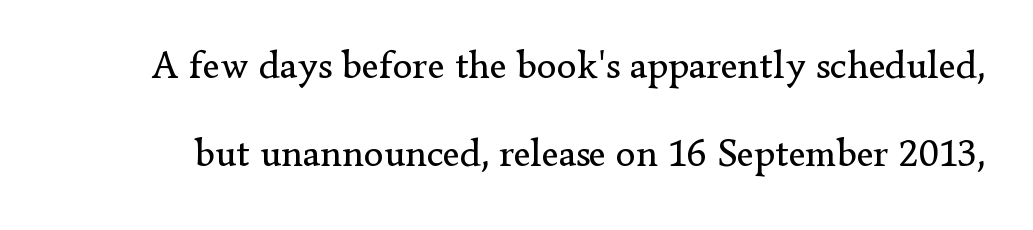
Q: Is the text bold? A: No.
Q: Is the text italic (slanted)? A: No, it is upright.
Q: Is the typeface a serif or a sans-serif typeface? A: Serif.
Q: Is the text underlined? A: No.
Q: Is the spacing between letters normal or unusually wide? A: Normal.
Q: Is the spacing between lines tight, normal or loose? A: Loose.
Q: Width (condensed, normal, or wide)? A: Normal.
Q: Stroke contrast? A: Low.
Q: x-height? A: Small.
Q: Monospaced? A: No.
